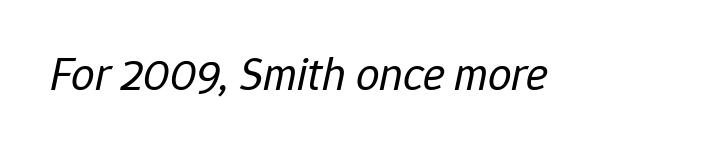
The image shows 47 px regular-weight type, italic (leaning right); set normal letter spacing, not underlined; low stroke contrast and a medium x-height.
